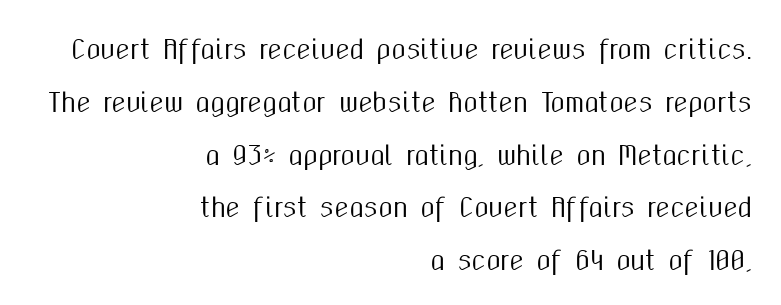
{"italic": "no", "underline": "no", "align": "right", "line_spacing": "loose", "line_spacing_ratio": 2.03, "letter_spacing": "normal", "letter_spacing_em": 0.0, "glyph_px": 26}
